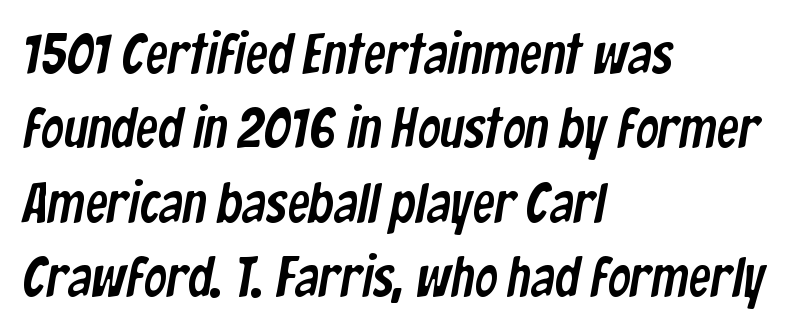
A typesetter would call this leading conventional body-copy spacing. The string is rendered with underlining switched off. The letterforms sit shoulder to shoulder at normal distance. This sample has the flowing, uneven cadence of proportional lettering.
